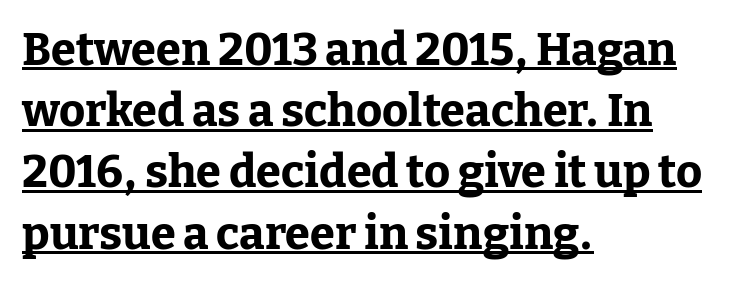
Q: Is the text bold? A: Yes.
Q: Is the text italic (slanted)? A: No, it is upright.
Q: Is the typeface a serif or a sans-serif typeface? A: Serif.
Q: Is the text underlined? A: Yes.
Q: How is the paragraph aligned? A: Left-aligned.
Q: Is the spacing between letters normal or unusually wide? A: Normal.
Q: Is the spacing between lines tight, normal or loose? A: Normal.
Q: Width (condensed, normal, or wide)? A: Normal.
Q: Stroke contrast? A: Low.
Q: x-height? A: Medium.
Q: Monospaced? A: No.
